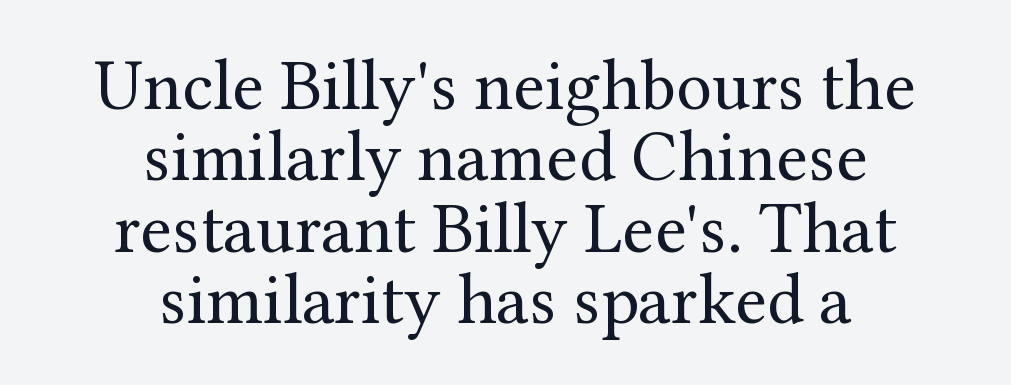
{"serif": "yes", "italic": "no", "bold": "no", "weight": "regular", "width": "normal", "stroke_contrast": "medium", "x_height": "medium", "monospaced": "no", "underline": "no", "align": "center", "line_spacing": "tight", "line_spacing_ratio": 0.99, "letter_spacing": "normal", "letter_spacing_em": 0.0, "glyph_px": 72}
